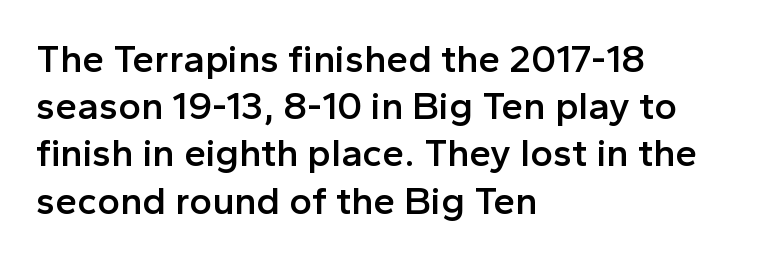
If you drew a line through each stem, it would be perfectly vertical. The glyphs in this specimen are sans serif. The baseline area is clear. Typographic density is moderately raised because the face is semibold. The compositor pushed each line to the left boundary. Looks like regular typesetting: each glyph gets only the width it needs.
